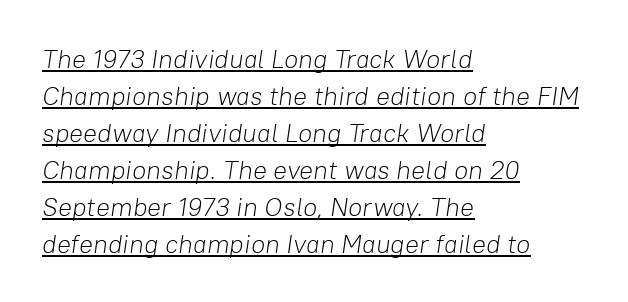
The image shows 26 px text type, italic (leaning right); set left-aligned, normal line spacing (1.42x), normal letter spacing, underlined.
